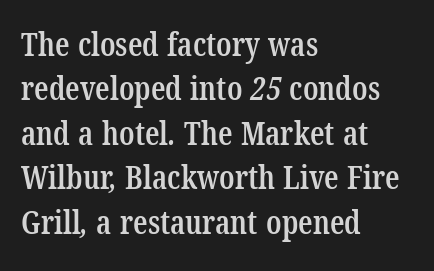
The characters display serif detailing at their extremities. These lines are rendered in a variable-pitch font. This is the in-between weight designers call semibold or demi. The passage shown stacks its lines at a standard gap. The lines in this sample share a left origin and differ only in where they stop. Nothing unusual about the tracking: characters are spaced as the font intends.
